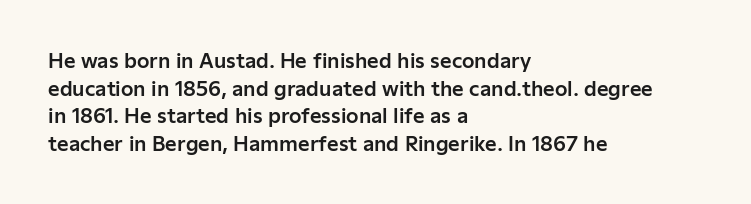
{"italic": "no", "underline": "no", "align": "left", "line_spacing": "normal", "line_spacing_ratio": 1.38, "letter_spacing": "normal", "letter_spacing_em": 0.0, "glyph_px": 20}
